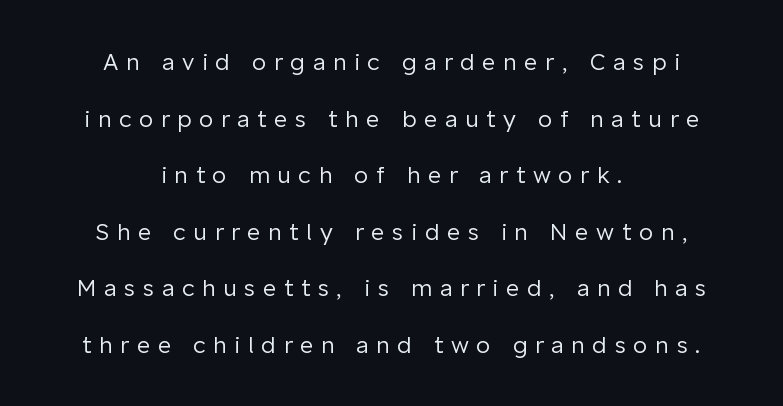
The block of text is sparse from top to bottom, with ample space between rows. Is the stroke heavy? The answer is a plain regular-or-lighter. The baseline area is clear. Students, note that the glyphs here are deliberately spaced far apart.
